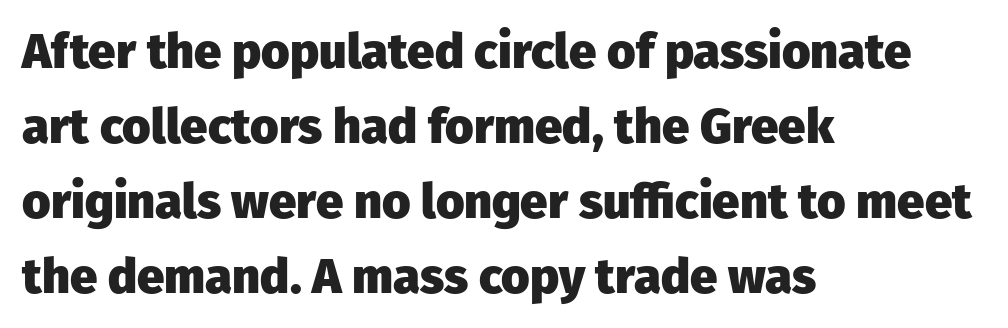
I'd describe the lettering as bold — thick and assertive. A roman cut, with each character standing at attention. Horizontal bands of white between lines are of average thickness. Glance below the letters and you will spot only blank space.
